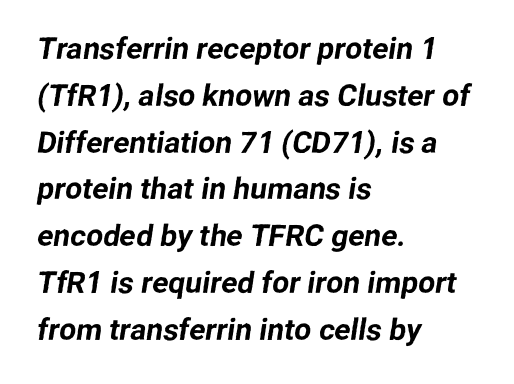
Q: Is the typeface a serif or a sans-serif typeface? A: Sans-serif.
Q: Is the text underlined? A: No.
Q: How is the paragraph aligned? A: Left-aligned.
Q: Is the spacing between letters normal or unusually wide? A: Normal.
Q: Is the spacing between lines tight, normal or loose? A: Normal.
Q: Width (condensed, normal, or wide)? A: Normal.
Q: Stroke contrast? A: Low.
Q: x-height? A: Medium.
Q: Monospaced? A: No.
